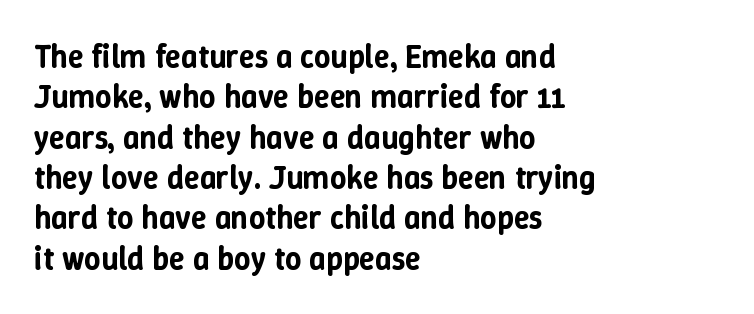
Q: Is the text italic (slanted)? A: No, it is upright.
Q: Is the text underlined? A: No.
Q: How is the paragraph aligned? A: Left-aligned.
Q: Is the spacing between letters normal or unusually wide? A: Normal.
Q: Is the spacing between lines tight, normal or loose? A: Normal.
Q: Width (condensed, normal, or wide)? A: Normal.
Q: Stroke contrast? A: Low.
Q: x-height? A: Medium.
Q: Monospaced? A: No.
